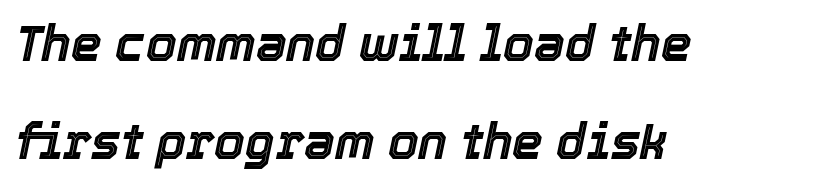
The image shows 49 px text type, italic (leaning right); set left-aligned, loose line spacing (2.01x), normal letter spacing, not underlined; a medium x-height.
